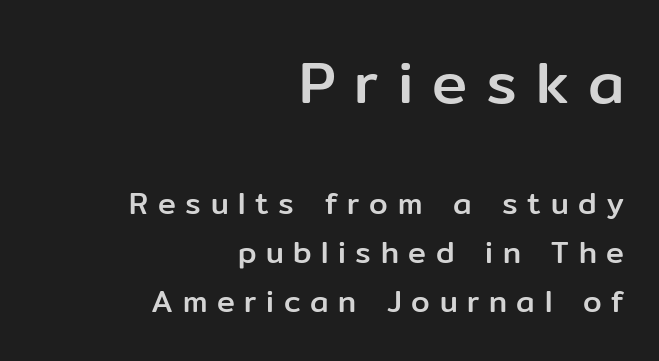
The image shows 59 px sans-serif type, upright; set right-aligned, normal line spacing (1.64x), unusually wide letter spacing (+0.32 em), not underlined; the first (top) block is 1.97x larger; low stroke contrast and a medium x-height.
